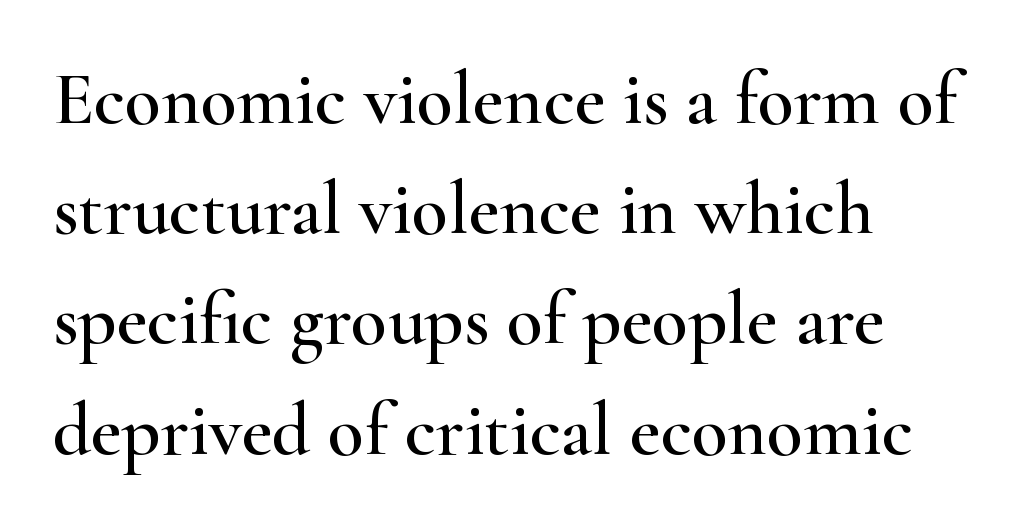
{"serif": "yes", "italic": "no", "width": "wide", "stroke_contrast": "high", "x_height": "small", "monospaced": "no", "underline": "no", "line_spacing": "normal", "line_spacing_ratio": 1.47, "letter_spacing": "normal", "letter_spacing_em": 0.0, "glyph_px": 75}
